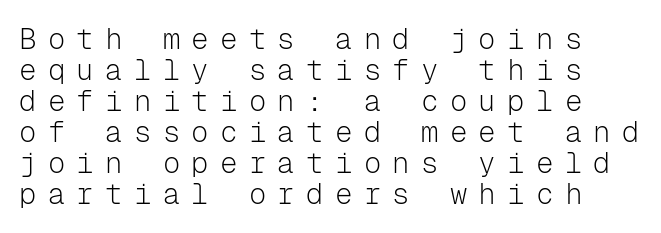
Q: Is the text bold? A: No.
Q: Is the text italic (slanted)? A: No, it is upright.
Q: Is the typeface a serif or a sans-serif typeface? A: Sans-serif.
Q: Is the text underlined? A: No.
Q: Is the spacing between letters normal or unusually wide? A: Unusually wide.
Q: Is the spacing between lines tight, normal or loose? A: Tight.
Q: Width (condensed, normal, or wide)? A: Normal.
Q: Stroke contrast? A: Low.
Q: x-height? A: Medium.
Q: Monospaced? A: Yes.
